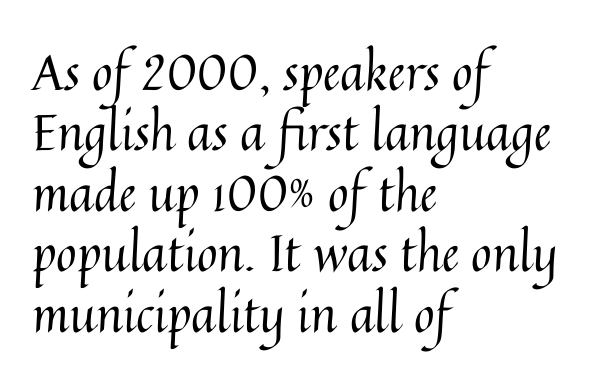
{"bold": "no", "weight": "regular", "width": "normal", "stroke_contrast": "medium", "x_height": "medium", "monospaced": "no", "underline": "no", "align": "left", "line_spacing_ratio": 1.21, "letter_spacing": "normal", "letter_spacing_em": 0.0, "glyph_px": 50}
